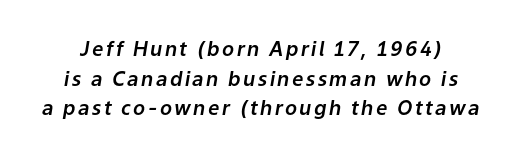
{"italic": "yes", "lean": "right", "slant_degrees": 9, "underline": "no", "line_spacing": "normal", "line_spacing_ratio": 1.48, "glyph_px": 20}
